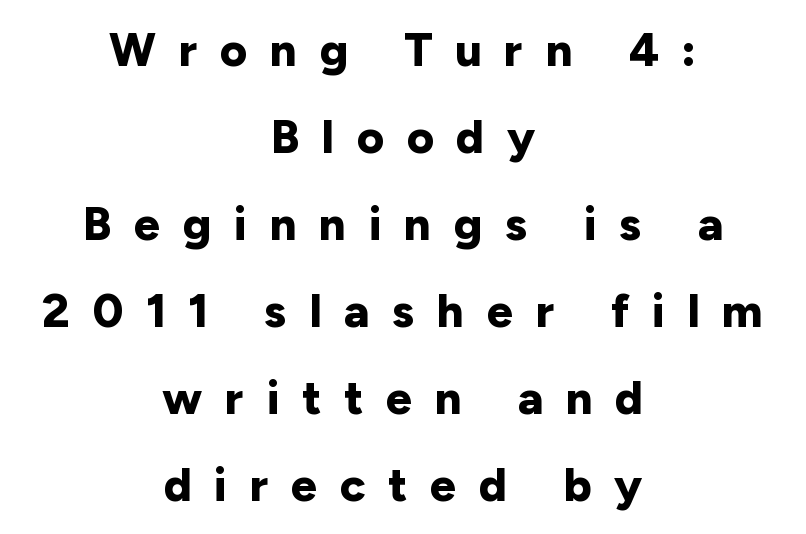
{"serif": "no", "italic": "no", "bold": "yes", "weight": "bold", "width": "normal", "stroke_contrast": "low", "x_height": "medium", "monospaced": "no", "underline": "no", "align": "center", "line_spacing_ratio": 1.85, "letter_spacing": "wide", "letter_spacing_em": 0.48, "glyph_px": 47}
